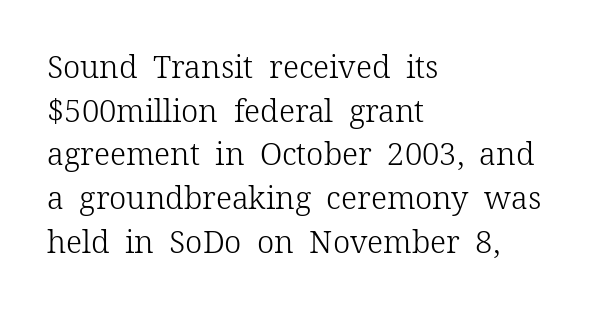
The image shows 31 px light serif type, upright; set left-aligned, normal line spacing (1.41x), normal letter spacing, not underlined; low stroke contrast and a medium x-height.
